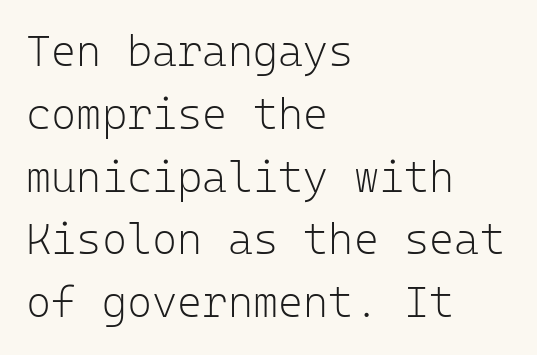
Compared with typical paragraphs, the rows here are spaced about the same. The space directly below the letters is spotless. The line texture is even and compact thanks to regular tracking. This is not heavy type; no bold has been used.
